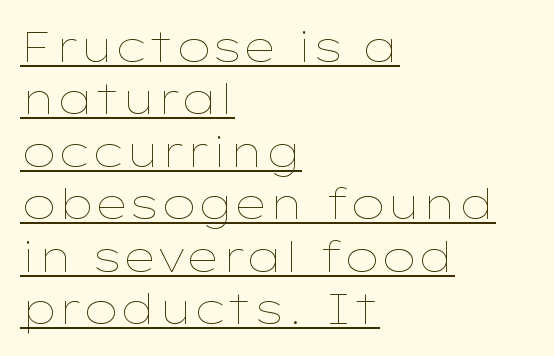
The image shows 42 px thin, wide type, upright; set left-aligned, normal line spacing (1.25x), normal letter spacing, underlined; low stroke contrast and a medium x-height.
